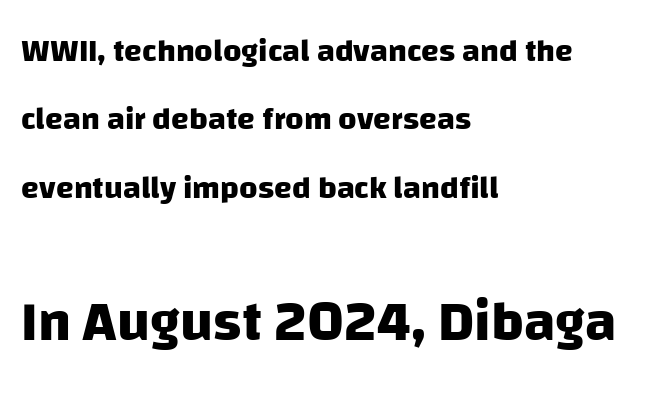
The image shows 56 px heavy sans-serif type; set left-aligned, loose line spacing (2.14x), normal letter spacing, not underlined; the second (bottom) block is 1.75x larger; low stroke contrast and a large x-height.
